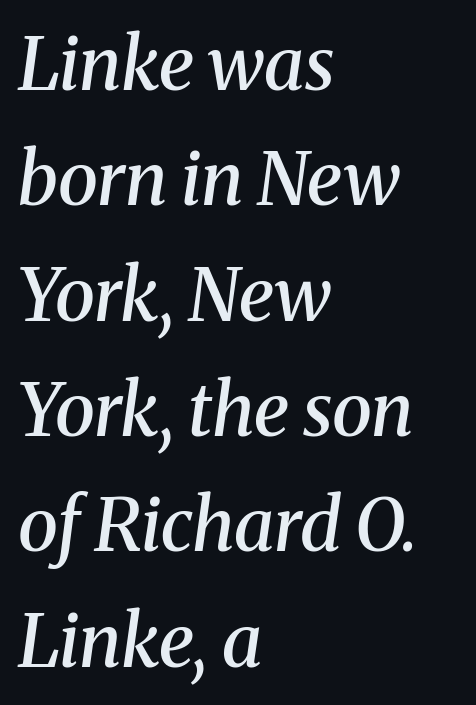
{"serif": "yes", "italic": "yes", "lean": "right", "slant_degrees": 8, "bold": "semi", "weight": "semibold", "width": "normal", "stroke_contrast": "medium", "x_height": "medium", "monospaced": "no", "underline": "no", "align": "left", "line_spacing": "normal", "line_spacing_ratio": 1.58, "letter_spacing": "normal", "letter_spacing_em": 0.0, "glyph_px": 73}
